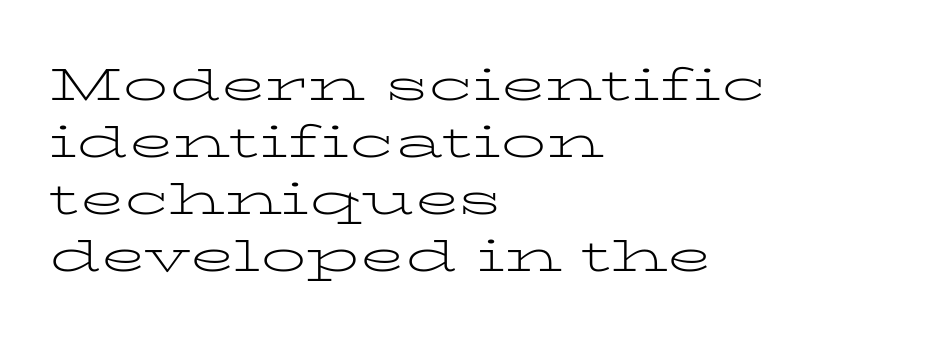
{"serif": "yes", "italic": "no", "bold": "no", "weight": "light", "width": "wide", "stroke_contrast": "low", "x_height": "medium", "monospaced": "no", "underline": "no", "align": "left", "line_spacing": "normal", "line_spacing_ratio": 1.27, "letter_spacing": "normal", "letter_spacing_em": 0.0, "glyph_px": 45}
